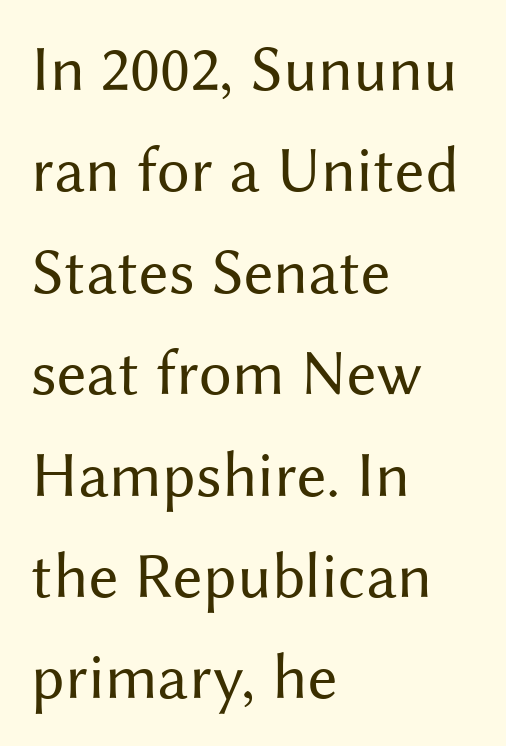
The image shows 65 px regular-weight sans-serif type, upright; set left-aligned, normal line spacing (1.56x), normal letter spacing, not underlined; medium stroke contrast and a medium x-height.
